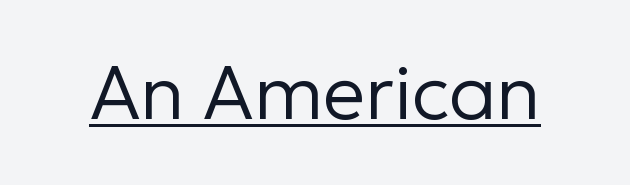
The passage shown is typed in a proportional face where columns would drift. You can see a thin bar hugging the bottom of the glyphs. Letters have the restrained weight of plain body copy at most. Tracking here is standard; glyphs follow each other at the usual distance. Typographically, this falls in the sans-serif category.
